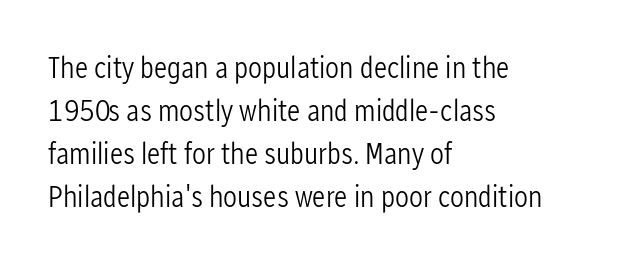
Q: Is the text bold? A: No.
Q: Is the text italic (slanted)? A: No, it is upright.
Q: Is the typeface a serif or a sans-serif typeface? A: Sans-serif.
Q: Is the text underlined? A: No.
Q: How is the paragraph aligned? A: Left-aligned.
Q: Is the spacing between letters normal or unusually wide? A: Normal.
Q: Is the spacing between lines tight, normal or loose? A: Normal.
Q: Width (condensed, normal, or wide)? A: Condensed.
Q: Stroke contrast? A: Low.
Q: x-height? A: Medium.
Q: Monospaced? A: No.
